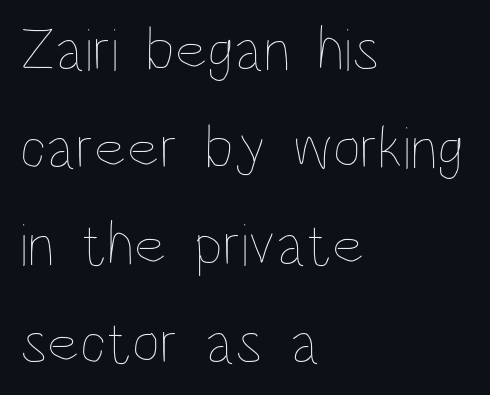
Q: Is the text bold? A: No.
Q: Is the text italic (slanted)? A: No, it is upright.
Q: Is the text underlined? A: No.
Q: How is the paragraph aligned? A: Left-aligned.
Q: Is the spacing between letters normal or unusually wide? A: Normal.
Q: Is the spacing between lines tight, normal or loose? A: Normal.
Q: Width (condensed, normal, or wide)? A: Condensed.
Q: Stroke contrast? A: Low.
Q: x-height? A: Large.
Q: Monospaced? A: No.
